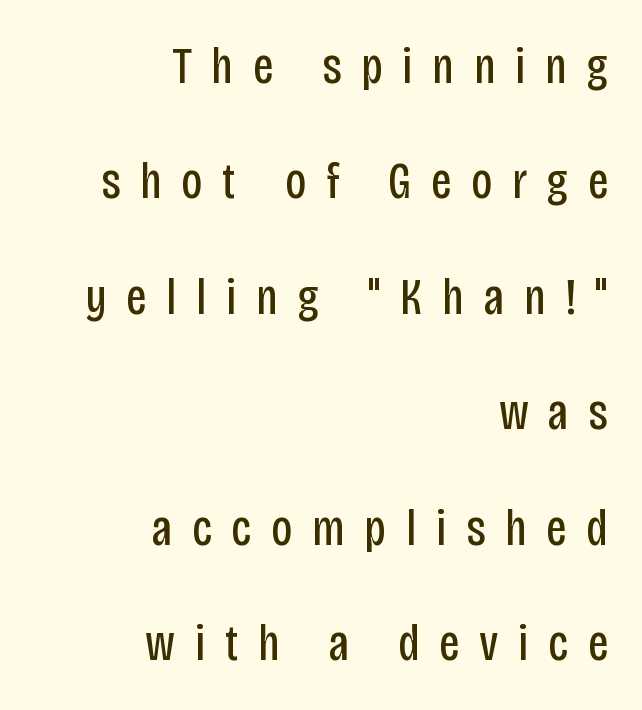
The image shows 52 px regular-weight, condensed sans-serif type, upright; set right-aligned, loose line spacing (2.22x), unusually wide letter spacing (+0.38 em), not underlined; low stroke contrast and a large x-height.
